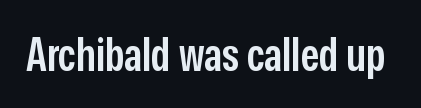
{"serif": "no", "italic": "no", "bold": "semi", "weight": "semibold", "width": "condensed", "stroke_contrast": "low", "x_height": "medium", "monospaced": "no", "underline": "no", "letter_spacing": "normal", "letter_spacing_em": 0.0, "glyph_px": 46}
